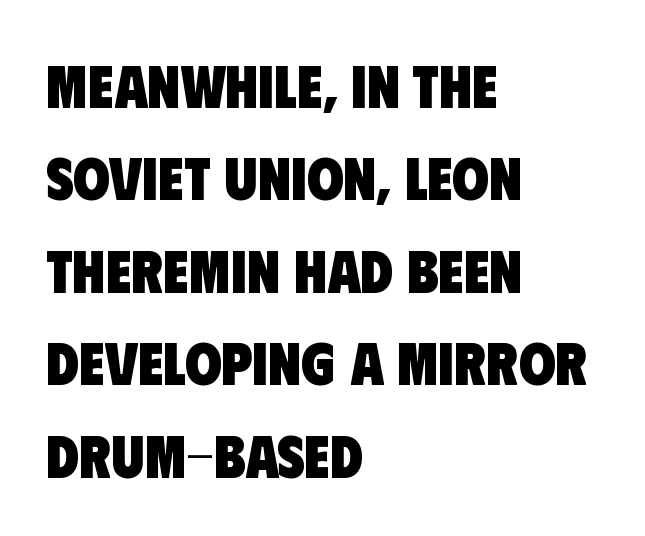
Q: Is the text bold? A: Yes.
Q: Is the typeface a serif or a sans-serif typeface? A: Sans-serif.
Q: Is the text underlined? A: No.
Q: How is the paragraph aligned? A: Left-aligned.
Q: Is the spacing between letters normal or unusually wide? A: Normal.
Q: Is the spacing between lines tight, normal or loose? A: Normal.
Q: Width (condensed, normal, or wide)? A: Condensed.
Q: Stroke contrast? A: Low.
Q: x-height? A: Large.
Q: Monospaced? A: No.
